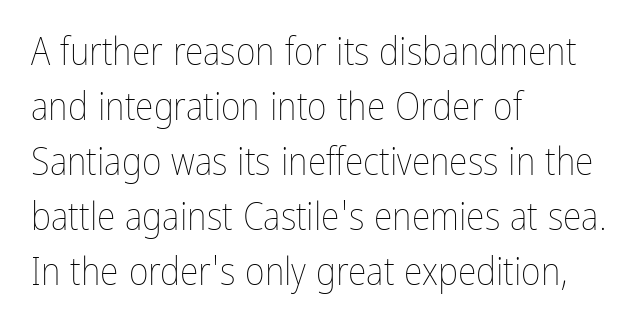
The image shows 38 px thin, condensed type, upright; set left-aligned, normal line spacing (1.45x), normal letter spacing, not underlined; low stroke contrast and a medium x-height.
